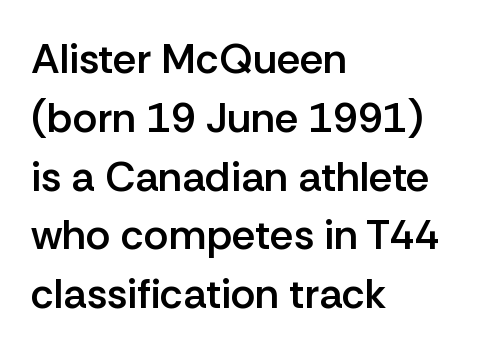
{"serif": "no", "italic": "no", "bold": "semi", "weight": "semibold", "width": "normal", "stroke_contrast": "low", "x_height": "medium", "monospaced": "no", "underline": "no", "align": "left", "line_spacing": "normal", "line_spacing_ratio": 1.4, "letter_spacing": "normal", "letter_spacing_em": 0.0, "glyph_px": 42}
